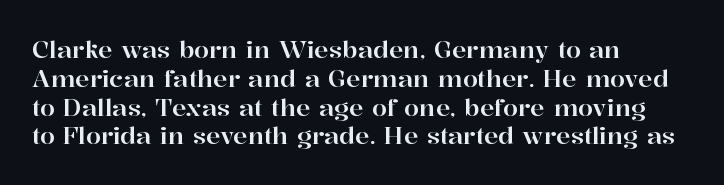
Q: Is the text italic (slanted)? A: No, it is upright.
Q: Is the text underlined? A: No.
Q: How is the paragraph aligned? A: Left-aligned.
Q: Is the spacing between letters normal or unusually wide? A: Normal.
